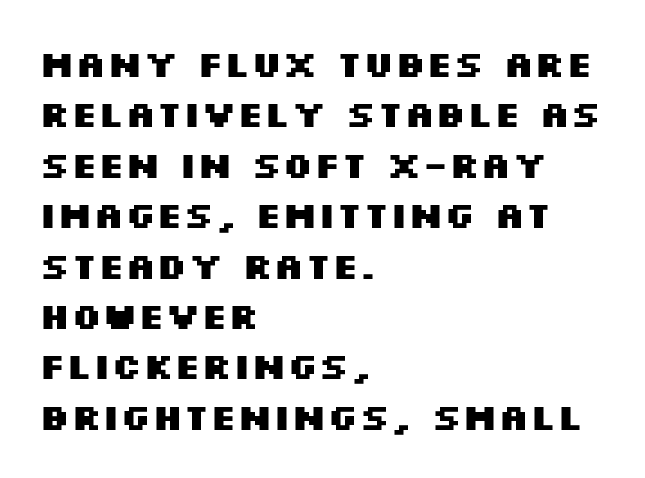
{"serif": "no", "italic": "no", "bold": "yes", "weight": "heavy", "width": "wide", "stroke_contrast": "medium", "x_height": "large", "monospaced": "no", "underline": "no", "align": "left", "line_spacing": "normal", "line_spacing_ratio": 1.4, "letter_spacing": "normal", "letter_spacing_em": 0.0, "glyph_px": 36}
